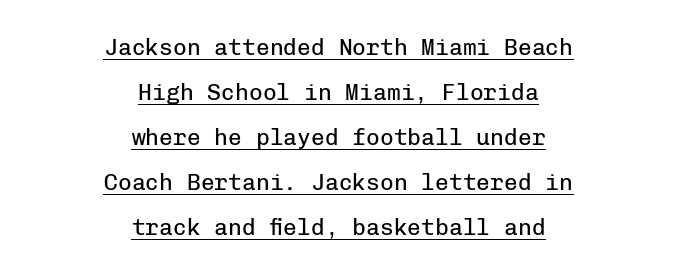
The specimen includes a rule beneath the text block's lines. Short note: letters normally spaced. Summary of weight: not heavy and not bold. Loosely led — the rows are spread out. Every row of glyphs is offset so its center matches the block's center.
